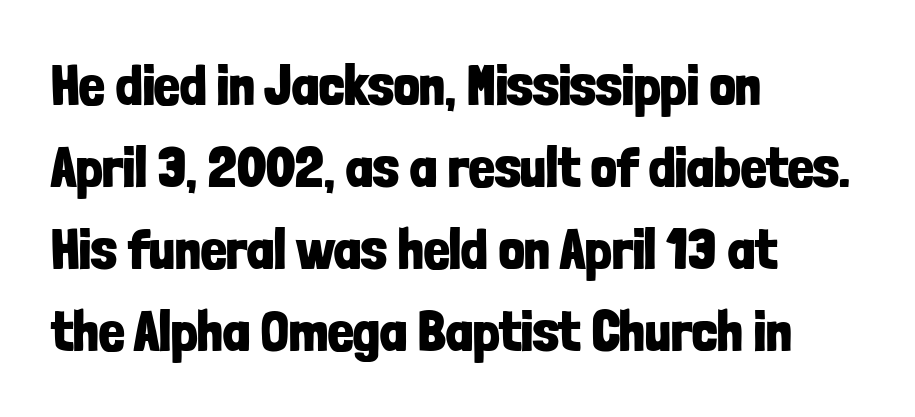
Summary of weight: heavy, a full bold. The line texture is even and compact thanks to regular tracking. Characters remain perfectly vertical along every line. A typesetter would label this face a sans. Character widths vary here, with narrow letters taking less room than wide ones.
